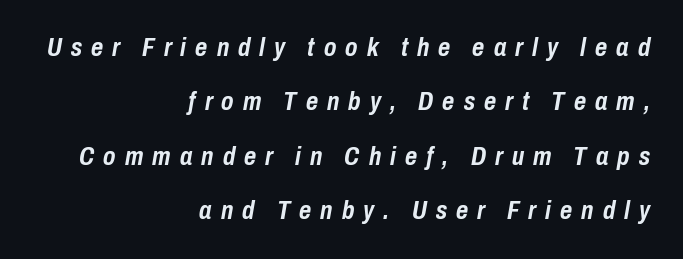
The image shows 26 px bold type, italic (leaning right); set right-aligned, loose line spacing (2.09x), unusually wide letter spacing (+0.35 em), not underlined.
